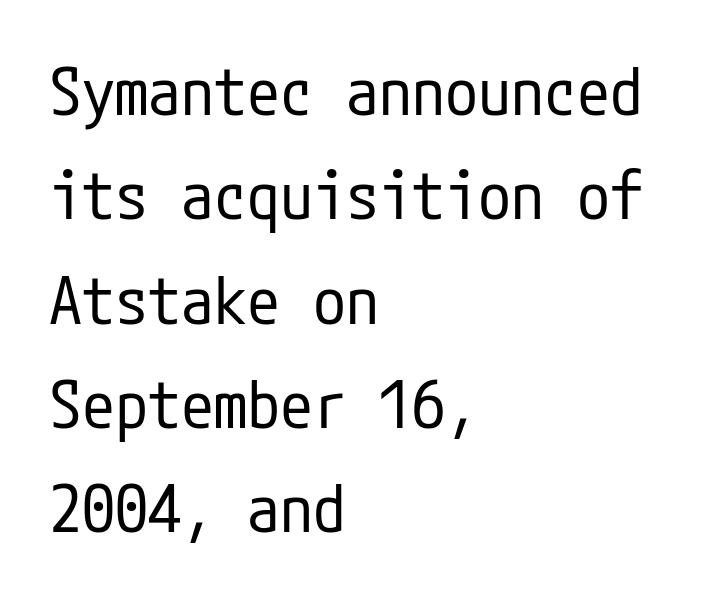
A typesetter would label this face a sans. The ragged edge is on the right, which tells us the setting is flush left. Does the leading feel generous? No, just average. Vertical stems look standard width or narrower in stroke. No italicization has been applied; the sample stays upright. Each word holds together tightly as a unit, with standard inter-letter gaps.
